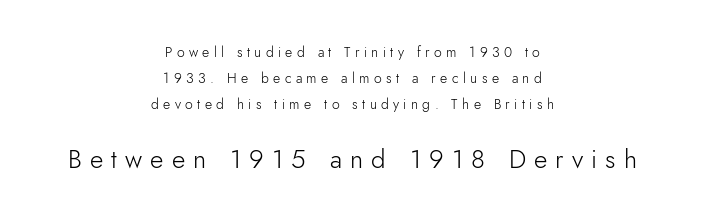
The image shows 26 px text type, upright; set centered, line spacing 1.85x, unusually wide letter spacing (+0.31 em), not underlined; the second (bottom) block is 1.86x larger.
